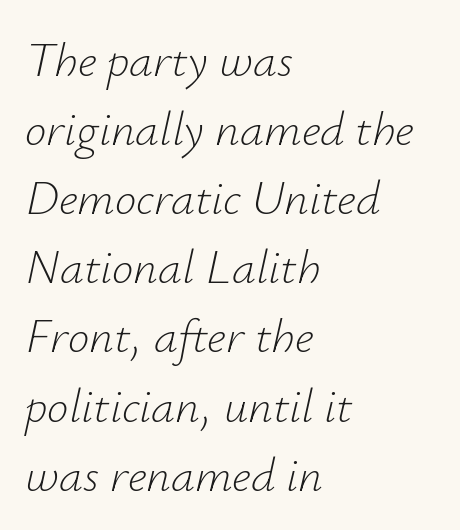
The image shows 48 px light type, italic (leaning right); set left-aligned, normal line spacing (1.44x), normal letter spacing, not underlined; low stroke contrast and a small x-height.
